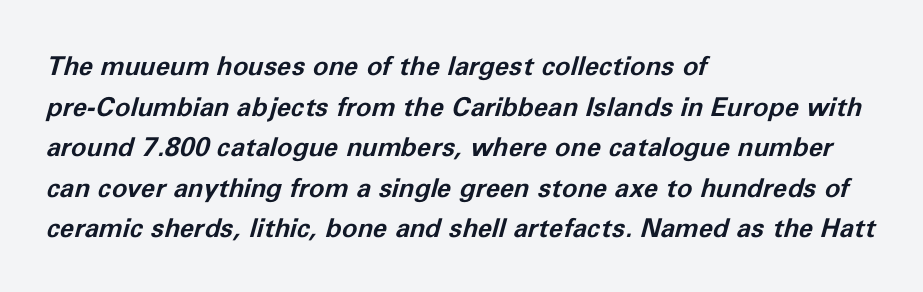
Q: Is the text bold? A: Yes.
Q: Is the text italic (slanted)? A: Yes, it leans right by about 11 degrees.
Q: Is the text underlined? A: No.
Q: How is the paragraph aligned? A: Left-aligned.
Q: Is the spacing between letters normal or unusually wide? A: Normal.
Q: Is the spacing between lines tight, normal or loose? A: Normal.
